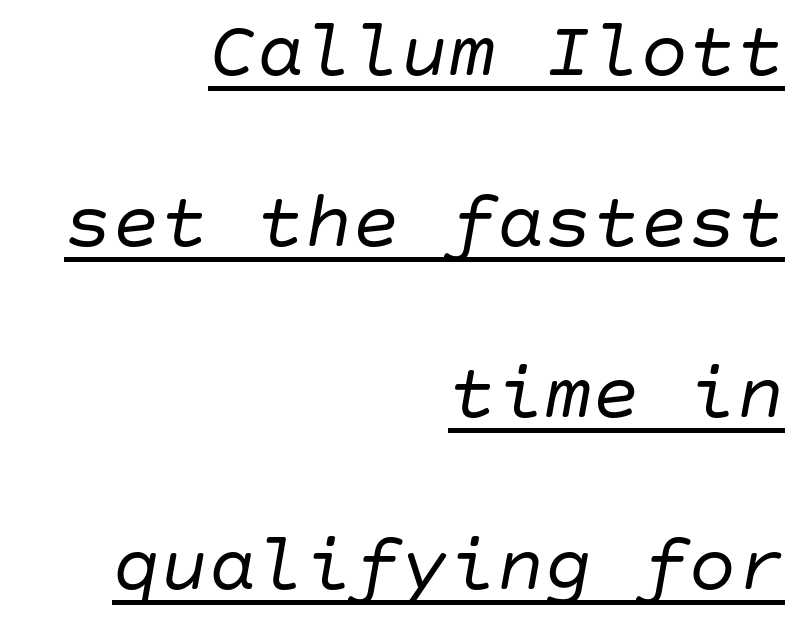
The face looks like a standard text weight, possibly lighter. The rendering anchors every line to the right-hand side. You can tell it's italic because the verticals aren't actually vertical. The leading is generous, giving the passage an open texture.
